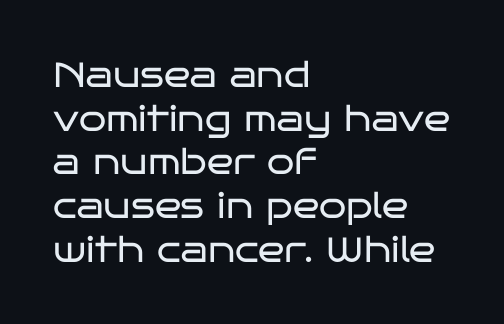
Q: Is the text bold? A: No.
Q: Is the text italic (slanted)? A: No, it is upright.
Q: Is the typeface a serif or a sans-serif typeface? A: Sans-serif.
Q: Is the text underlined? A: No.
Q: How is the paragraph aligned? A: Left-aligned.
Q: Is the spacing between letters normal or unusually wide? A: Normal.
Q: Is the spacing between lines tight, normal or loose? A: Normal.
Q: Width (condensed, normal, or wide)? A: Wide.
Q: Stroke contrast? A: Low.
Q: x-height? A: Large.
Q: Monospaced? A: No.
